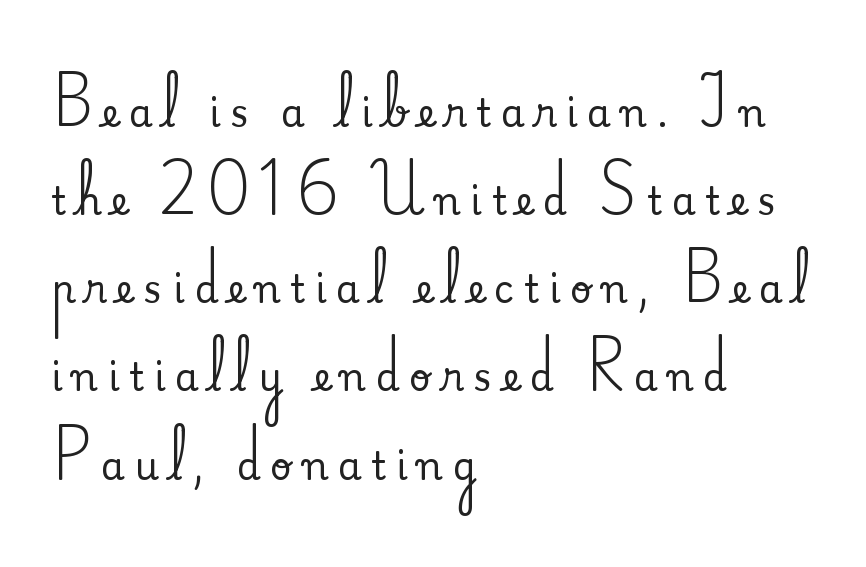
{"serif": "yes", "italic": "no", "width": "normal", "stroke_contrast": "medium", "x_height": "small", "monospaced": "no", "underline": "no", "align": "left", "line_spacing": "loose", "line_spacing_ratio": 2.32, "letter_spacing": "wide", "letter_spacing_em": 0.26, "glyph_px": 38}
